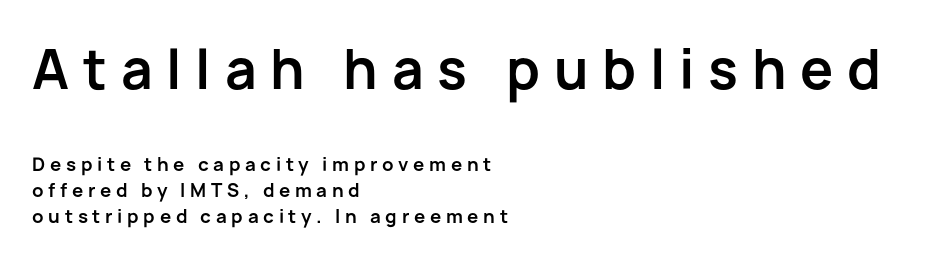
The image shows 53 px bold sans-serif type, upright; set left-aligned, normal line spacing (1.44x), unusually wide letter spacing (+0.26 em), not underlined; the first (top) block is 2.94x larger; low stroke contrast and a medium x-height.
